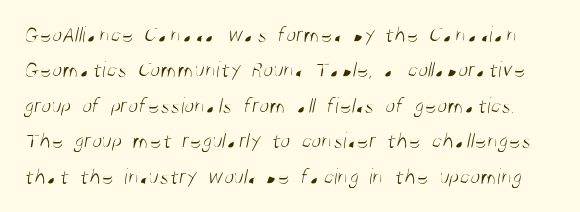
Q: Is the text bold? A: No.
Q: Is the text underlined? A: No.
Q: Is the spacing between letters normal or unusually wide? A: Normal.
Q: Is the spacing between lines tight, normal or loose? A: Normal.
